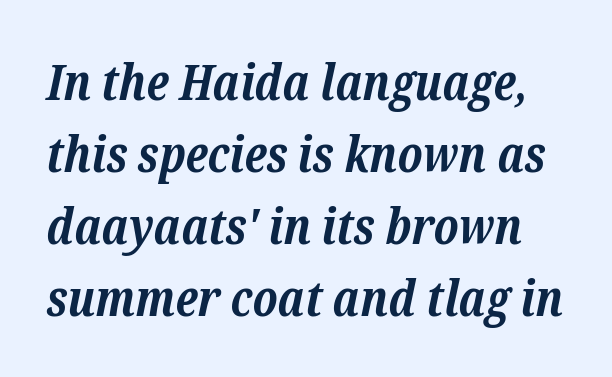
I'd describe the lettering as bold — thick and assertive. The letters carry serifs — small finishing strokes at the ends of their stems. Characters are canted at an angle relative to the baseline's perpendicular. The letterforms sit shoulder to shoulder at normal distance. Character widths vary here, with narrow letters taking less room than wide ones. Nobody drew a line under any word here.
